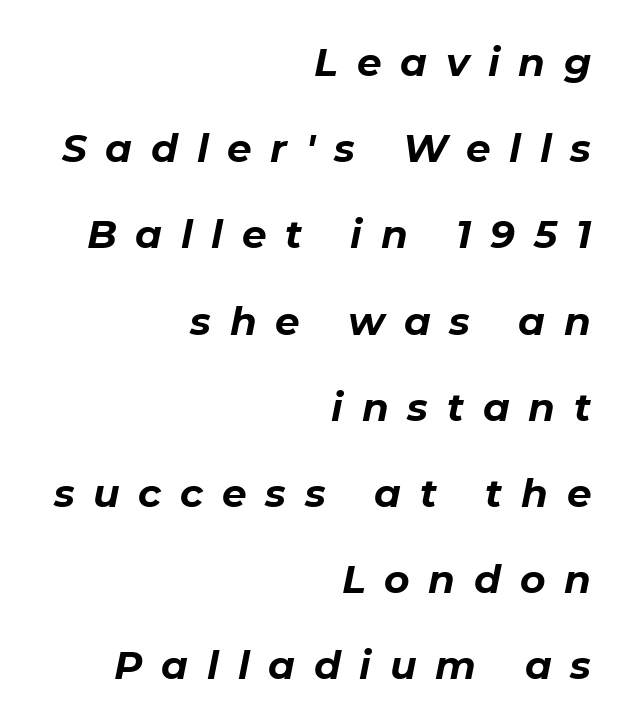
The image shows 39 px bold type, italic (leaning right); set right-aligned, loose line spacing (2.21x), unusually wide letter spacing (+0.48 em), not underlined; low stroke contrast and a medium x-height.
